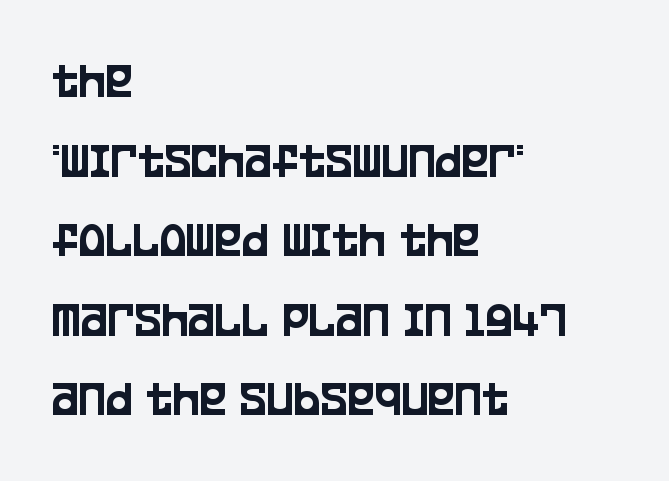
The image shows 51 px condensed sans-serif type, upright; set left-aligned, normal line spacing (1.56x), normal letter spacing, not underlined; low stroke contrast and a large x-height.
